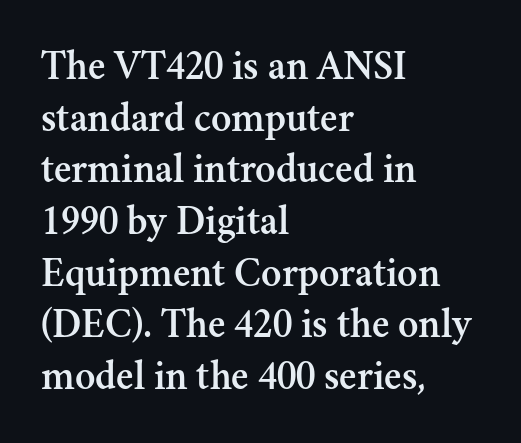
Q: Is the text italic (slanted)? A: No, it is upright.
Q: Is the typeface a serif or a sans-serif typeface? A: Serif.
Q: Is the text underlined? A: No.
Q: How is the paragraph aligned? A: Left-aligned.
Q: Is the spacing between letters normal or unusually wide? A: Normal.
Q: Width (condensed, normal, or wide)? A: Normal.
Q: Stroke contrast? A: Medium.
Q: x-height? A: Small.
Q: Monospaced? A: No.
